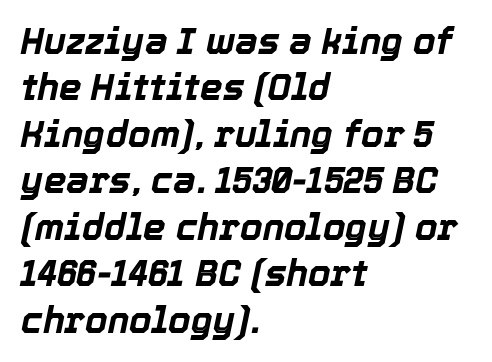
Words float on clear page, feet unadorned. Strokes here are thick enough to call this a true bold. The letters advance in unequal steps, a hallmark of proportional type. This sample uses an oblique cut, with every glyph tilted off the vertical. Leftover space on each line is placed entirely after the last word. The line texture is even and compact thanks to regular tracking.
